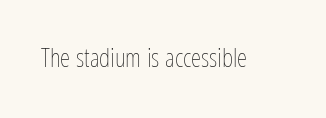
A roman cut, with each character standing at attention. Decoration check: the copy has no underline. The gaps between neighbouring characters are ordinary and unremarkable. Bold? No — there's no thickening of the strokes.
